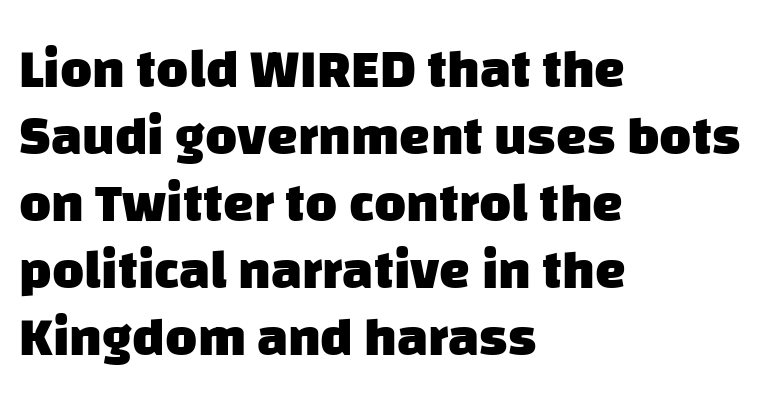
These lines are rendered in a variable-pitch font. In terms of letterspacing, this is plain default setting. Letterform terminals end flat and unadorned throughout the passage. As a designer I'd log this as weight 700, bold. Check under the words: just untouched page.
